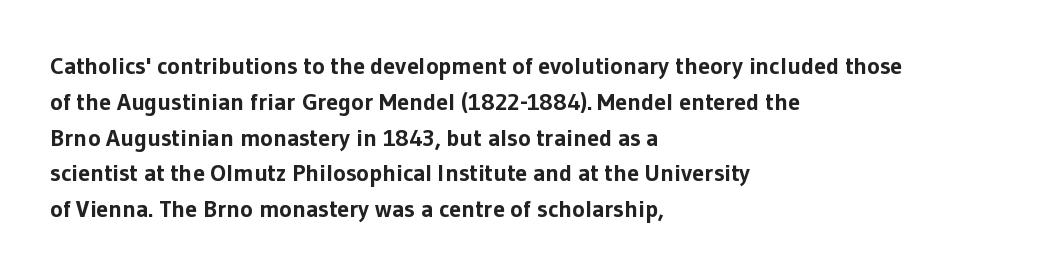
{"italic": "no", "bold": "yes", "underline": "no", "align": "left", "line_spacing": "normal", "line_spacing_ratio": 1.49, "letter_spacing": "normal", "letter_spacing_em": 0.0, "glyph_px": 24}
